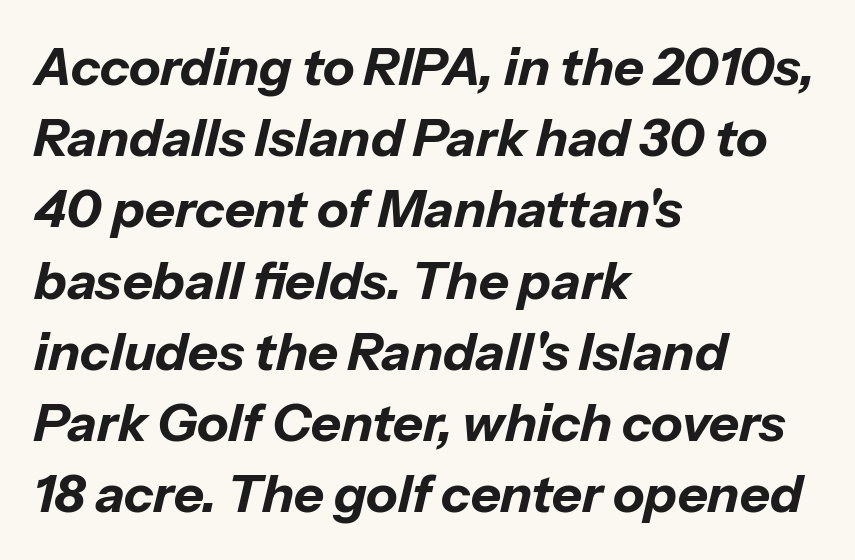
{"italic": "yes", "lean": "right", "slant_degrees": 13, "bold": "yes", "weight": "bold", "width": "normal", "stroke_contrast": "low", "x_height": "medium", "monospaced": "no", "underline": "no", "align": "left", "line_spacing": "normal", "line_spacing_ratio": 1.37, "letter_spacing": "normal", "letter_spacing_em": 0.0, "glyph_px": 52}
